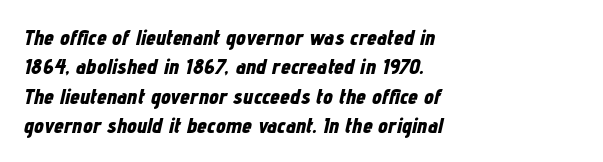
This rendering leaves character spacing at its baseline value. These lines were composed using italics. Strokes here are thick enough to call this a true bold. The area under the type is left untouched. Normally led — the rows are evenly, conventionally spaced.
